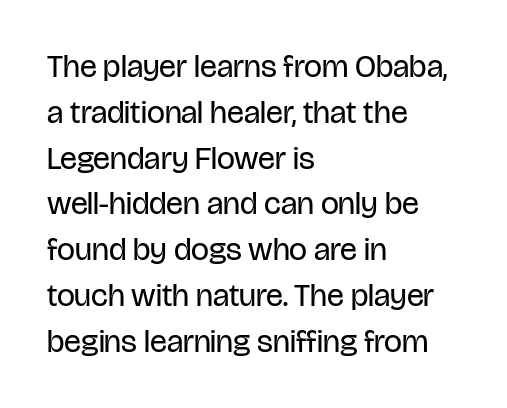
{"serif": "no", "italic": "no", "bold": "no", "weight": "regular", "width": "condensed", "stroke_contrast": "low", "x_height": "large", "monospaced": "no", "underline": "no", "align": "left", "line_spacing": "normal", "line_spacing_ratio": 1.43, "letter_spacing": "normal", "letter_spacing_em": 0.0, "glyph_px": 32}
